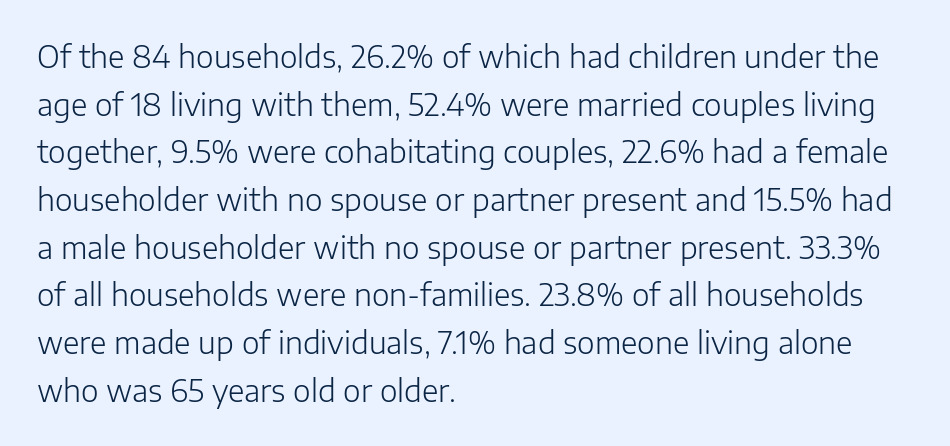
This sample keeps an unexceptional amount of space between lines. The line texture is even and compact thanks to regular tracking. Only glyphs here, with clear space below each row. Weight class: somewhere from thin through regular. The letters stand upright; this is a roman face. The lines are quadded left.
